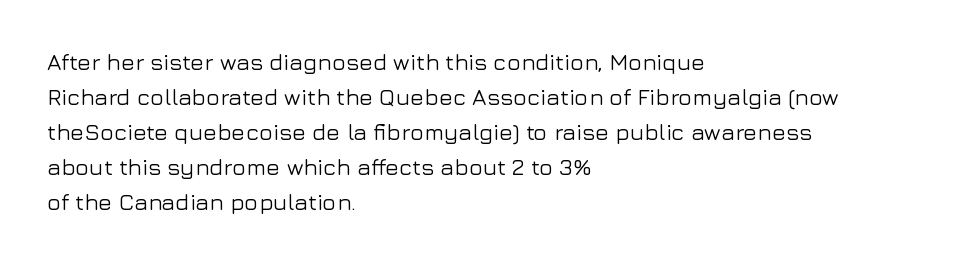
Q: Is the text italic (slanted)? A: No, it is upright.
Q: Is the text underlined? A: No.
Q: How is the paragraph aligned? A: Left-aligned.
Q: Is the spacing between letters normal or unusually wide? A: Normal.
Q: Is the spacing between lines tight, normal or loose? A: Normal.
